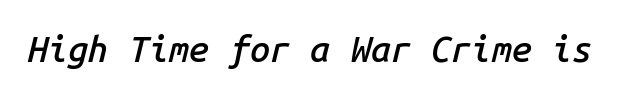
The image shows 36 px semibold type, italic (leaning right), monospaced; set normal letter spacing, not underlined; low stroke contrast and a medium x-height.
